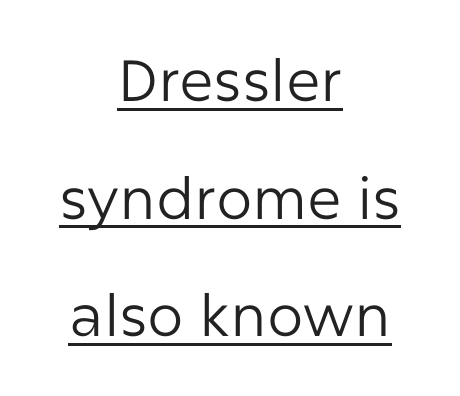
Q: Is the text bold? A: No.
Q: Is the text italic (slanted)? A: No, it is upright.
Q: Is the typeface a serif or a sans-serif typeface? A: Sans-serif.
Q: Is the text underlined? A: Yes.
Q: How is the paragraph aligned? A: Centered.
Q: Is the spacing between letters normal or unusually wide? A: Normal.
Q: Is the spacing between lines tight, normal or loose? A: Loose.
Q: Width (condensed, normal, or wide)? A: Normal.
Q: Stroke contrast? A: Low.
Q: x-height? A: Medium.
Q: Monospaced? A: No.
